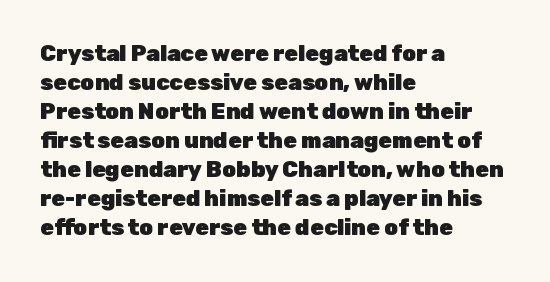
Q: Is the text bold? A: Yes.
Q: Is the text italic (slanted)? A: No, it is upright.
Q: Is the text underlined? A: No.
Q: How is the paragraph aligned? A: Left-aligned.
Q: Is the spacing between letters normal or unusually wide? A: Normal.
Q: Is the spacing between lines tight, normal or loose? A: Normal.
